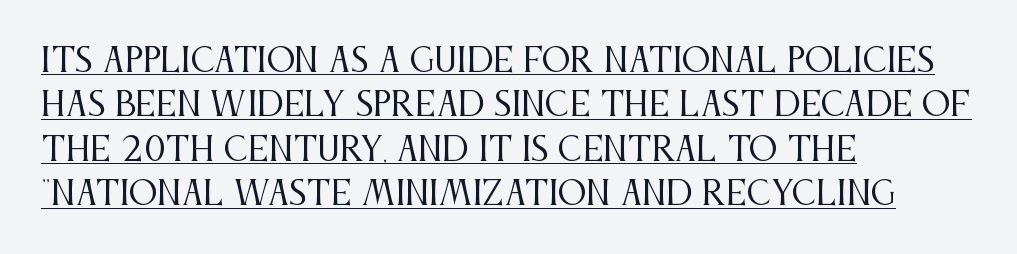
The glyphs are accompanied by a horizontal stroke just below them. Line beginnings align vertically; line endings do not. Leading: standard. Vertical stems look standard width or narrower in stroke.
